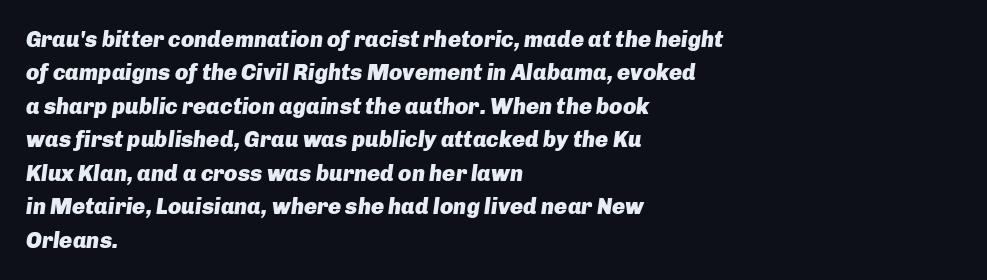
The image shows 22 px bold type, italic (leaning right); set left-aligned, normal line spacing (1.52x), normal letter spacing, not underlined.
